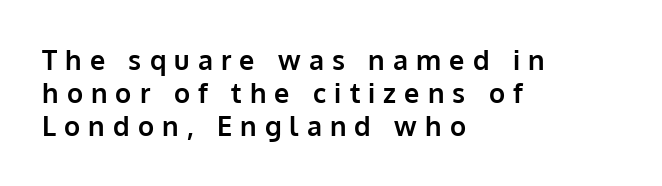
{"italic": "no", "bold": "yes", "underline": "no", "align": "left", "line_spacing_ratio": 1.23, "letter_spacing": "wide", "letter_spacing_em": 0.3, "glyph_px": 27}
